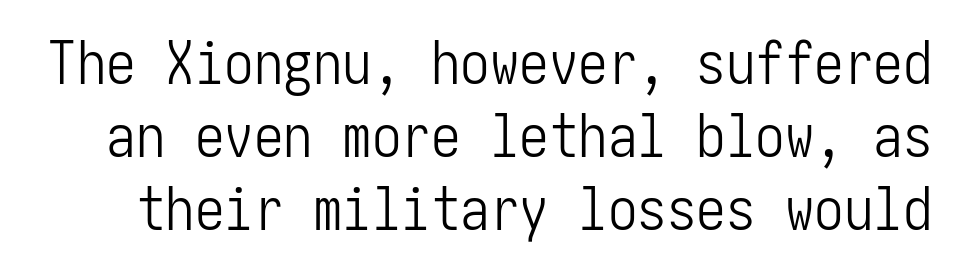
{"serif": "no", "italic": "no", "bold": "no", "weight": "light", "width": "condensed", "stroke_contrast": "low", "x_height": "medium", "underline": "no", "line_spacing_ratio": 1.24, "letter_spacing": "normal", "letter_spacing_em": 0.0, "glyph_px": 59}
